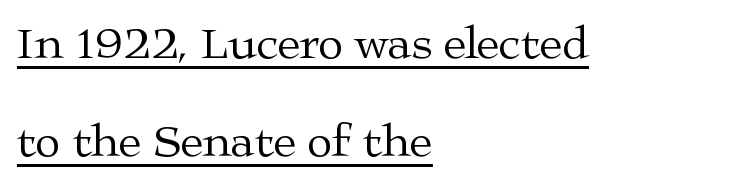
{"serif": "yes", "italic": "no", "bold": "no", "weight": "regular", "width": "wide", "stroke_contrast": "medium", "x_height": "medium", "monospaced": "no", "underline": "yes", "align": "left", "line_spacing": "loose", "line_spacing_ratio": 2.14, "letter_spacing": "normal", "letter_spacing_em": 0.0, "glyph_px": 46}
